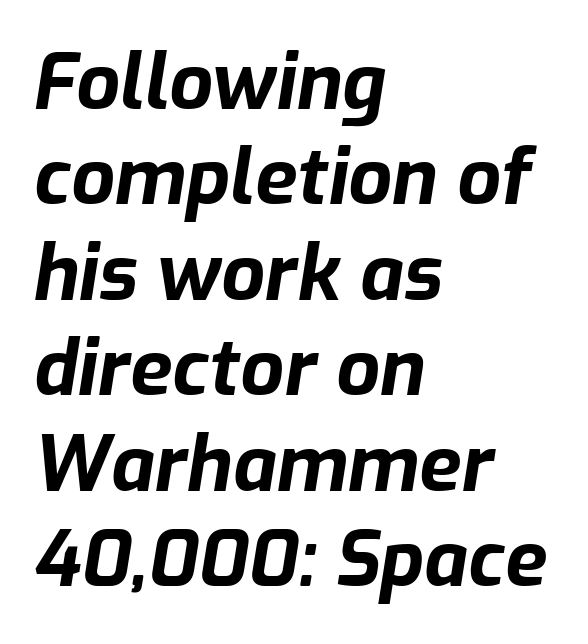
These lines are rendered in a variable-pitch font. When letters slant like this, we call the style italic. The rendering keeps characters at their native spacing. A student would call this left alignment; a typographer would say flush left, rag right. Strokes here are thick enough to call this a true bold.
